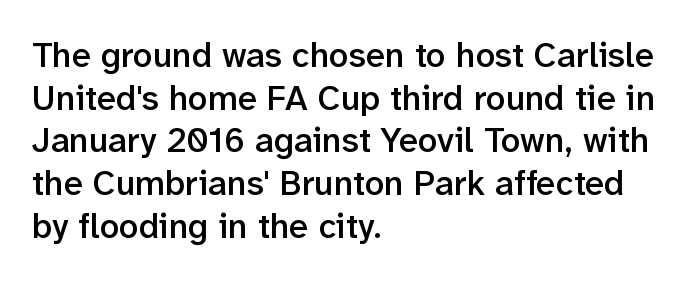
Lines of text with bare space underneath. The passage shown is semibold, sitting just below true bold. There is no visible air inserted between adjacent glyphs. Characters remain perfectly vertical along every line. The characters display no serif detailing; their extremities are plain. The lines in this sample share a left origin and differ only in where they stop.
